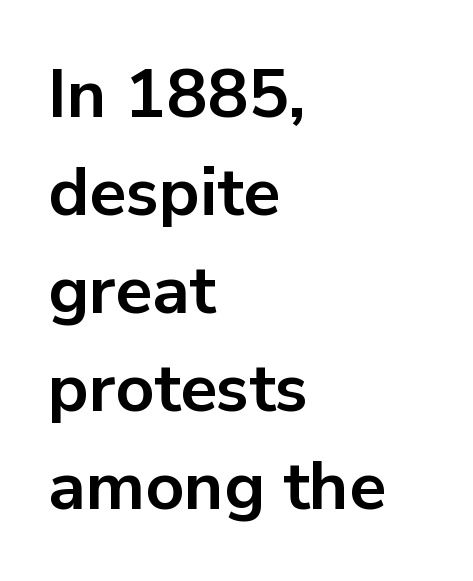
Q: Is the text bold? A: Yes.
Q: Is the text italic (slanted)? A: No, it is upright.
Q: Is the typeface a serif or a sans-serif typeface? A: Sans-serif.
Q: Is the text underlined? A: No.
Q: How is the paragraph aligned? A: Left-aligned.
Q: Is the spacing between letters normal or unusually wide? A: Normal.
Q: Is the spacing between lines tight, normal or loose? A: Normal.
Q: Width (condensed, normal, or wide)? A: Normal.
Q: Stroke contrast? A: Low.
Q: x-height? A: Medium.
Q: Monospaced? A: No.
